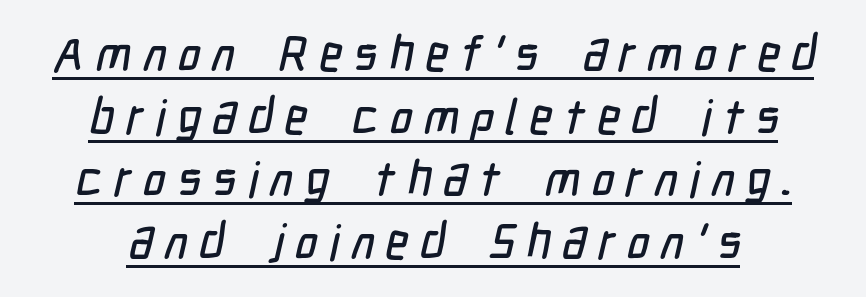
Q: Is the typeface a serif or a sans-serif typeface? A: Sans-serif.
Q: Is the text underlined? A: Yes.
Q: Is the spacing between letters normal or unusually wide? A: Unusually wide.
Q: Is the spacing between lines tight, normal or loose? A: Normal.
Q: Width (condensed, normal, or wide)? A: Condensed.
Q: Stroke contrast? A: Low.
Q: x-height? A: Medium.
Q: Monospaced? A: No.
